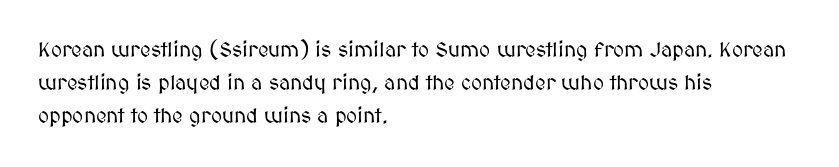
Q: Is the text italic (slanted)? A: No, it is upright.
Q: Is the text underlined? A: No.
Q: How is the paragraph aligned? A: Left-aligned.
Q: Is the spacing between letters normal or unusually wide? A: Normal.
Q: Is the spacing between lines tight, normal or loose? A: Normal.
